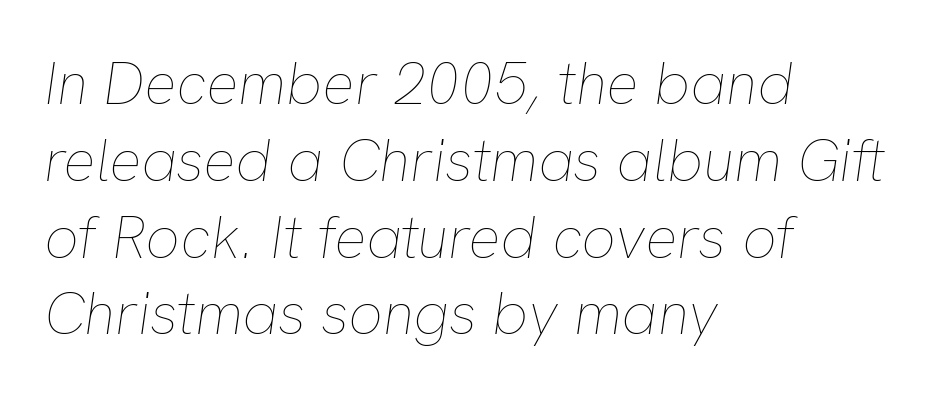
{"italic": "yes", "lean": "right", "slant_degrees": 8, "bold": "no", "weight": "thin", "width": "normal", "stroke_contrast": "low", "x_height": "medium", "monospaced": "no", "underline": "no", "align": "left", "line_spacing": "normal", "line_spacing_ratio": 1.28, "letter_spacing": "normal", "letter_spacing_em": 0.0, "glyph_px": 60}
